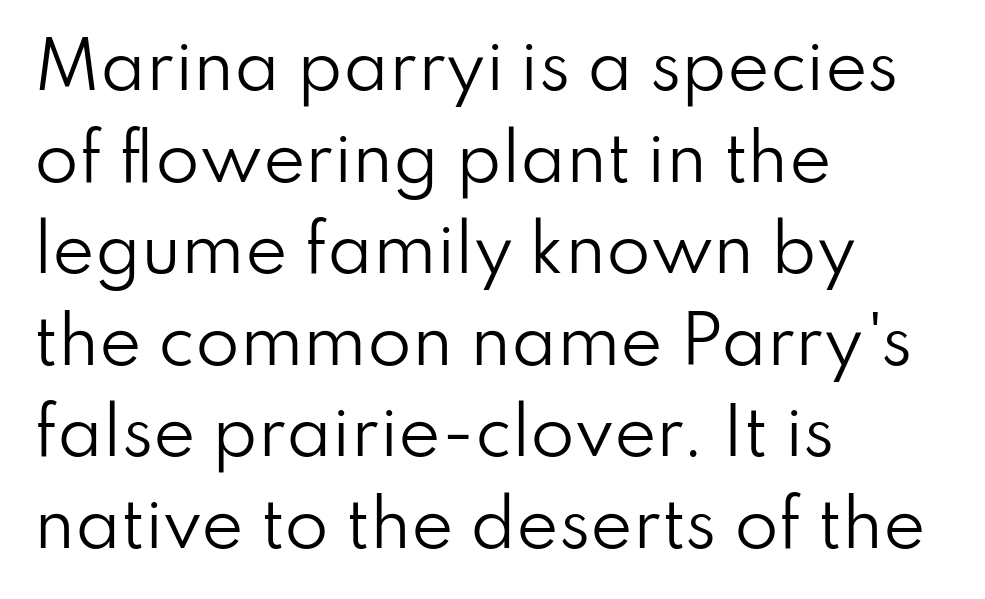
The image shows 64 px regular-weight sans-serif type, upright; set left-aligned, normal line spacing (1.43x), normal letter spacing, not underlined; low stroke contrast and a small x-height.
